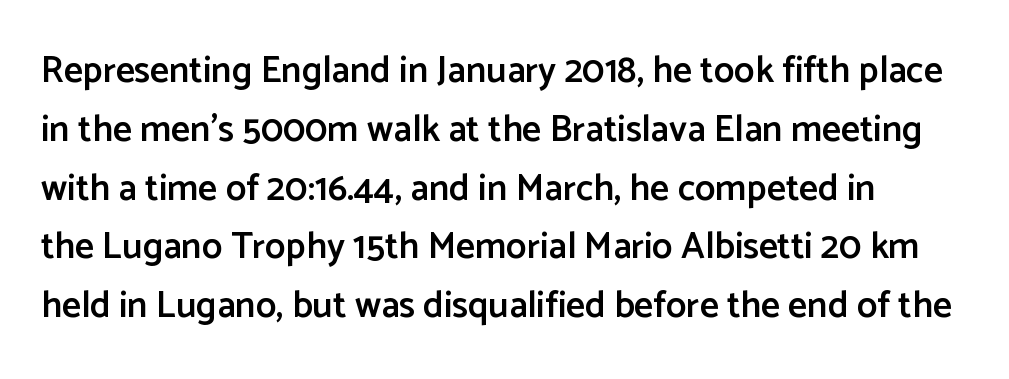
{"serif": "no", "italic": "no", "bold": "semi", "weight": "semibold", "width": "normal", "stroke_contrast": "low", "x_height": "medium", "monospaced": "no", "underline": "no", "line_spacing": "normal", "line_spacing_ratio": 1.59, "letter_spacing": "normal", "letter_spacing_em": 0.0, "glyph_px": 37}
